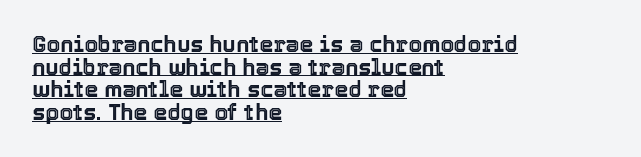
The image shows 22 px text type, upright; set left-aligned, tight line spacing (1.03x), normal letter spacing, underlined.
